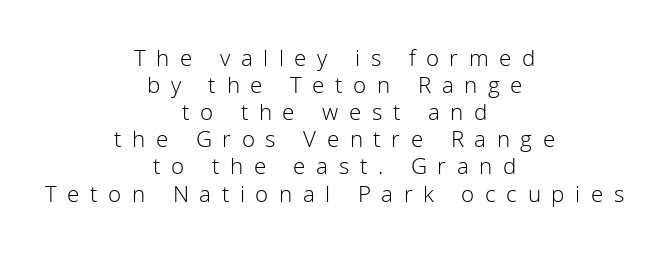
The lines in this sample share a center point and differ in where they start and stop. Underline: absent. In terms of leading, this rendering errs on the cramped side. The gaps between neighbouring characters are conspicuously large. Heaviness? Minimal to ordinary, like unemphasized prose. Style check: upright.
